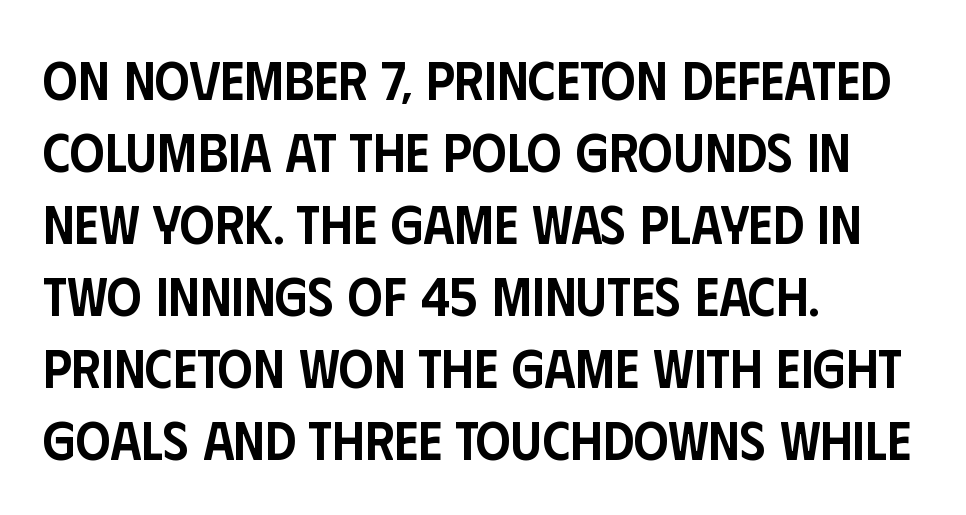
The image shows 55 px semibold, condensed sans-serif type, upright; set left-aligned, normal line spacing (1.31x), normal letter spacing, not underlined; low stroke contrast and a large x-height.
